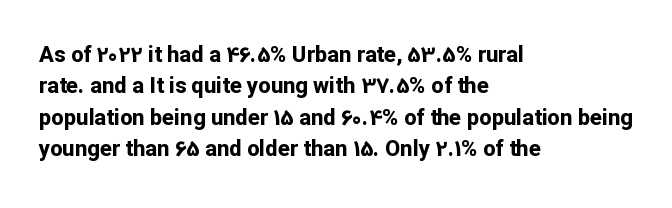
The image shows 22 px bold type, upright; set left-aligned, normal line spacing (1.43x), normal letter spacing, not underlined.
